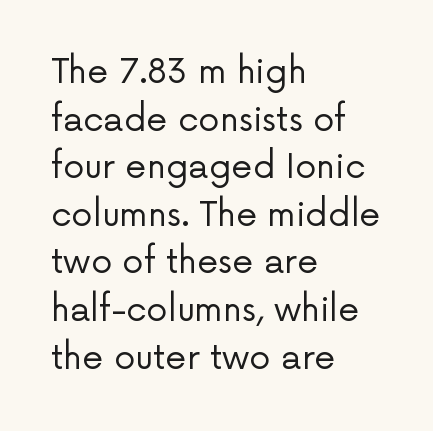
Q: Is the text bold? A: No.
Q: Is the text italic (slanted)? A: No, it is upright.
Q: Is the typeface a serif or a sans-serif typeface? A: Sans-serif.
Q: Is the text underlined? A: No.
Q: How is the paragraph aligned? A: Left-aligned.
Q: Is the spacing between letters normal or unusually wide? A: Normal.
Q: Is the spacing between lines tight, normal or loose? A: Normal.
Q: Width (condensed, normal, or wide)? A: Normal.
Q: Stroke contrast? A: Low.
Q: x-height? A: Medium.
Q: Monospaced? A: No.
